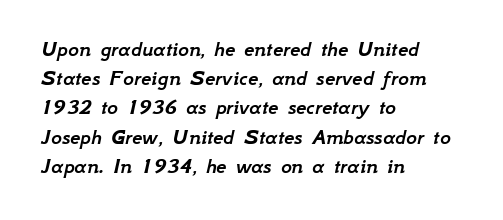
Q: Is the text italic (slanted)? A: Yes, it leans right by about 12 degrees.
Q: Is the text underlined? A: No.
Q: How is the paragraph aligned? A: Left-aligned.
Q: Is the spacing between letters normal or unusually wide? A: Normal.
Q: Is the spacing between lines tight, normal or loose? A: Normal.
